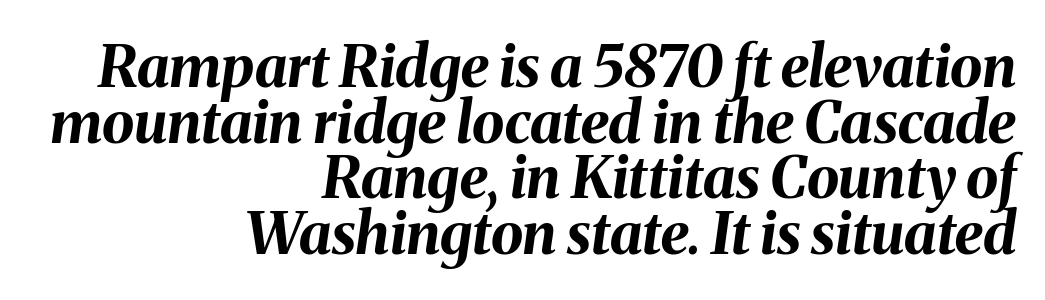
Q: Is the text bold? A: Yes.
Q: Is the text italic (slanted)? A: Yes, it leans right by about 8 degrees.
Q: Is the text underlined? A: No.
Q: How is the paragraph aligned? A: Right-aligned.
Q: Is the spacing between letters normal or unusually wide? A: Normal.
Q: Is the spacing between lines tight, normal or loose? A: Tight.
Q: Width (condensed, normal, or wide)? A: Normal.
Q: Stroke contrast? A: Medium.
Q: x-height? A: Medium.
Q: Monospaced? A: No.
